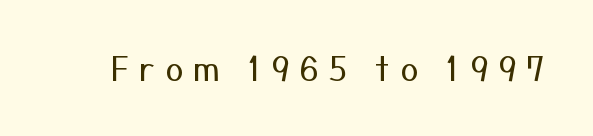
A clean baseline with only descenders dipping below it. Spacing verdict: proportional, widths tailored to each character. A roman cut, with each character standing at attention. The type is letterspaced generously, with wide tracking. Are there feet on the stems? There aren't — it's a sans. The typeface has the unassuming heft of standard copy or less.
